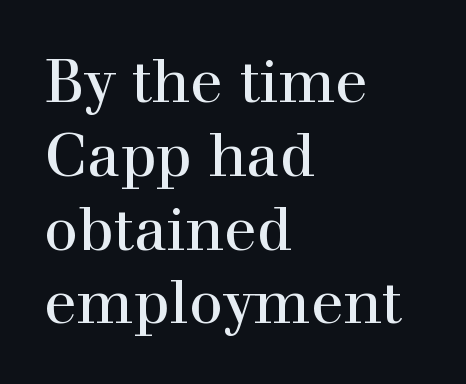
Q: Is the text italic (slanted)? A: No, it is upright.
Q: Is the typeface a serif or a sans-serif typeface? A: Serif.
Q: Is the text underlined? A: No.
Q: How is the paragraph aligned? A: Left-aligned.
Q: Is the spacing between letters normal or unusually wide? A: Normal.
Q: Width (condensed, normal, or wide)? A: Normal.
Q: x-height? A: Medium.
Q: Monospaced? A: No.
